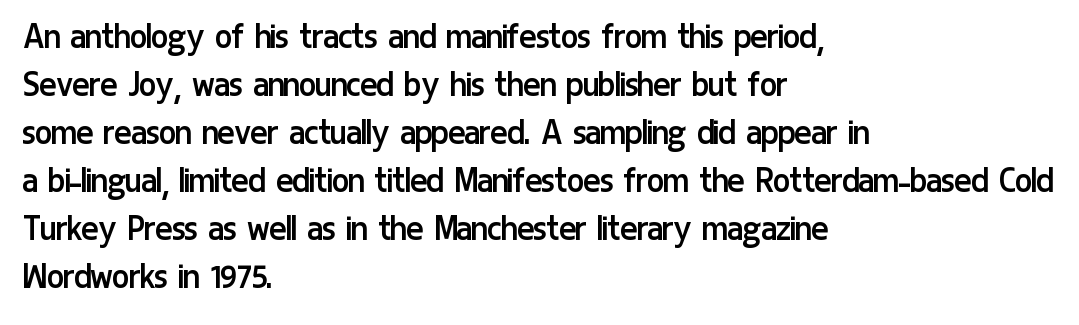
{"serif": "no", "italic": "no", "bold": "no", "weight": "regular", "width": "condensed", "stroke_contrast": "low", "x_height": "medium", "monospaced": "no", "underline": "no", "align": "left", "line_spacing_ratio": 1.2, "letter_spacing": "normal", "letter_spacing_em": 0.0, "glyph_px": 40}
